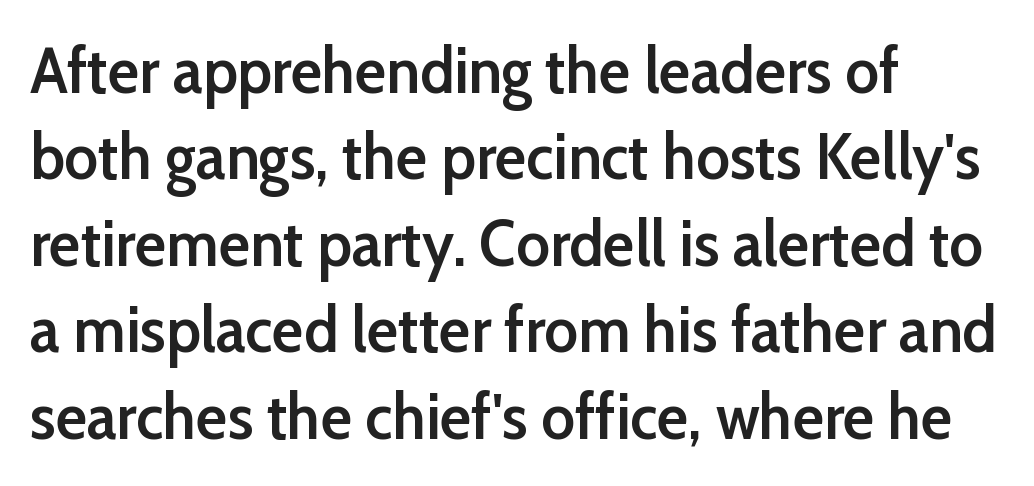
The image shows 65 px semibold sans-serif type, upright; set left-aligned, normal line spacing (1.33x), normal letter spacing, not underlined; low stroke contrast and a medium x-height.
